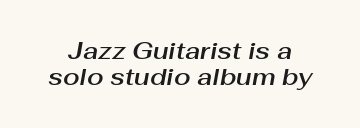
The image shows 24 px text type, italic (leaning right); set tight line spacing (1.09x), normal letter spacing, not underlined.
